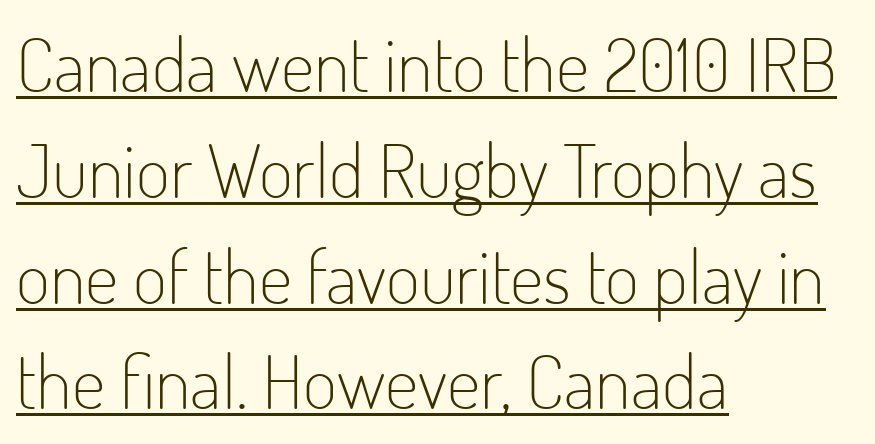
{"serif": "no", "italic": "no", "bold": "no", "weight": "light", "width": "condensed", "stroke_contrast": "low", "x_height": "small", "monospaced": "no", "underline": "yes", "align": "left", "line_spacing": "normal", "line_spacing_ratio": 1.43, "letter_spacing": "normal", "letter_spacing_em": 0.0, "glyph_px": 74}
